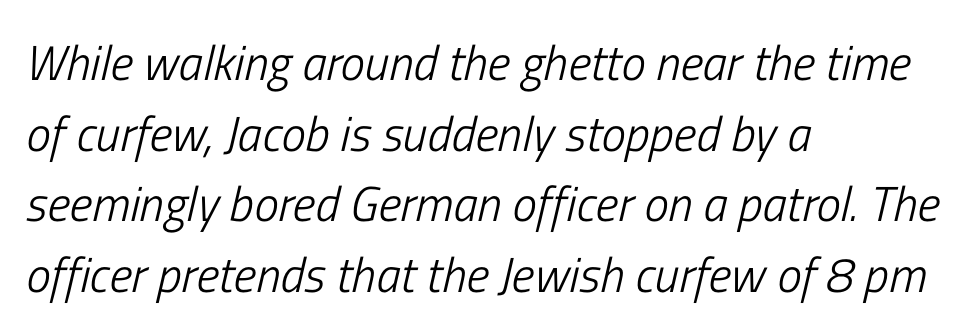
Q: Is the text bold? A: No.
Q: Is the text italic (slanted)? A: Yes, it leans right by about 13 degrees.
Q: Is the text underlined? A: No.
Q: How is the paragraph aligned? A: Left-aligned.
Q: Is the spacing between letters normal or unusually wide? A: Normal.
Q: Is the spacing between lines tight, normal or loose? A: Normal.
Q: Width (condensed, normal, or wide)? A: Condensed.
Q: Stroke contrast? A: Low.
Q: x-height? A: Medium.
Q: Monospaced? A: No.
